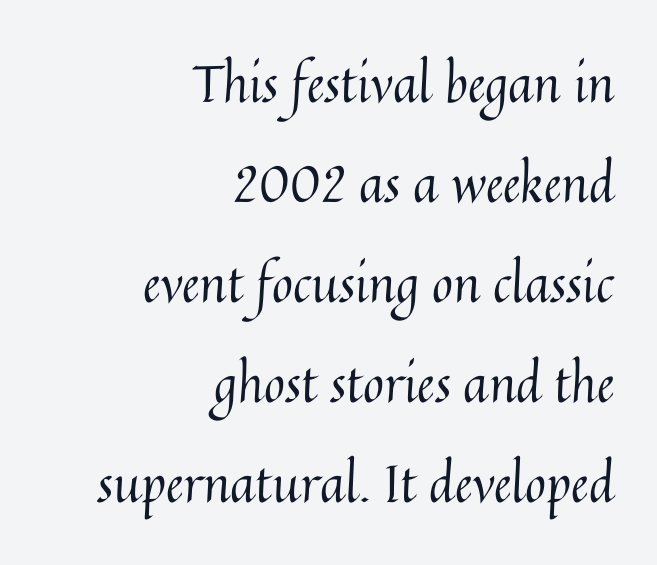
{"bold": "no", "weight": "regular", "width": "normal", "stroke_contrast": "medium", "x_height": "medium", "monospaced": "no", "underline": "no", "align": "right", "line_spacing": "loose", "line_spacing_ratio": 1.96, "letter_spacing": "normal", "letter_spacing_em": 0.0, "glyph_px": 51}
